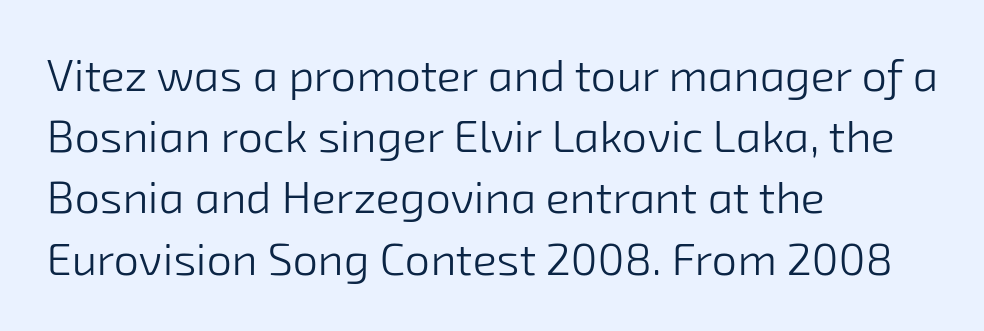
These lines sit exactly where default settings would place them. The glyphs are unaccompanied by any horizontal stroke below them. Observe the absence of serifs on each vertical stroke in this sample. Varying glyph widths throughout — classic text-font behaviour. Typeset ragged right — the left edge is the straight one. The strokes carry an ordinary text weight at most.
